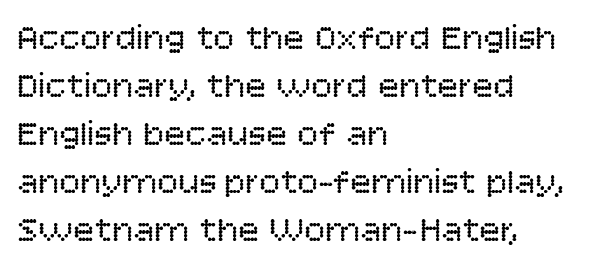
Q: Is the text bold? A: No.
Q: Is the text italic (slanted)? A: No, it is upright.
Q: Is the typeface a serif or a sans-serif typeface? A: Sans-serif.
Q: Is the text underlined? A: No.
Q: How is the paragraph aligned? A: Left-aligned.
Q: Is the spacing between letters normal or unusually wide? A: Normal.
Q: Is the spacing between lines tight, normal or loose? A: Normal.
Q: Width (condensed, normal, or wide)? A: Normal.
Q: Stroke contrast? A: Low.
Q: x-height? A: Large.
Q: Monospaced? A: No.
